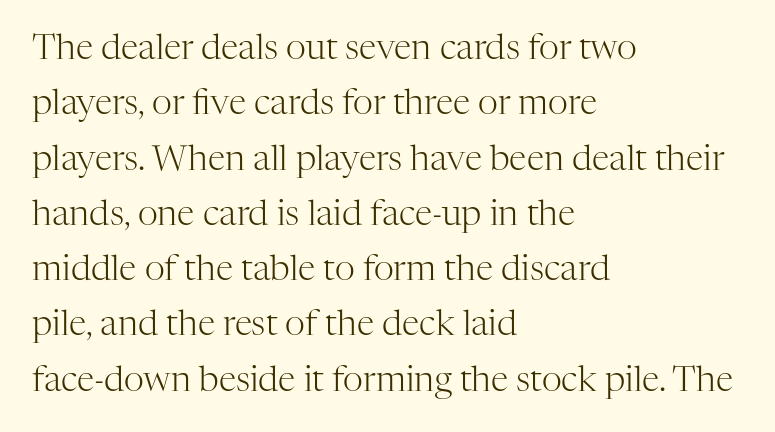
The image shows 35 px light serif type, upright; set left-aligned, normal line spacing (1.58x), normal letter spacing, not underlined; high stroke contrast and a medium x-height.
